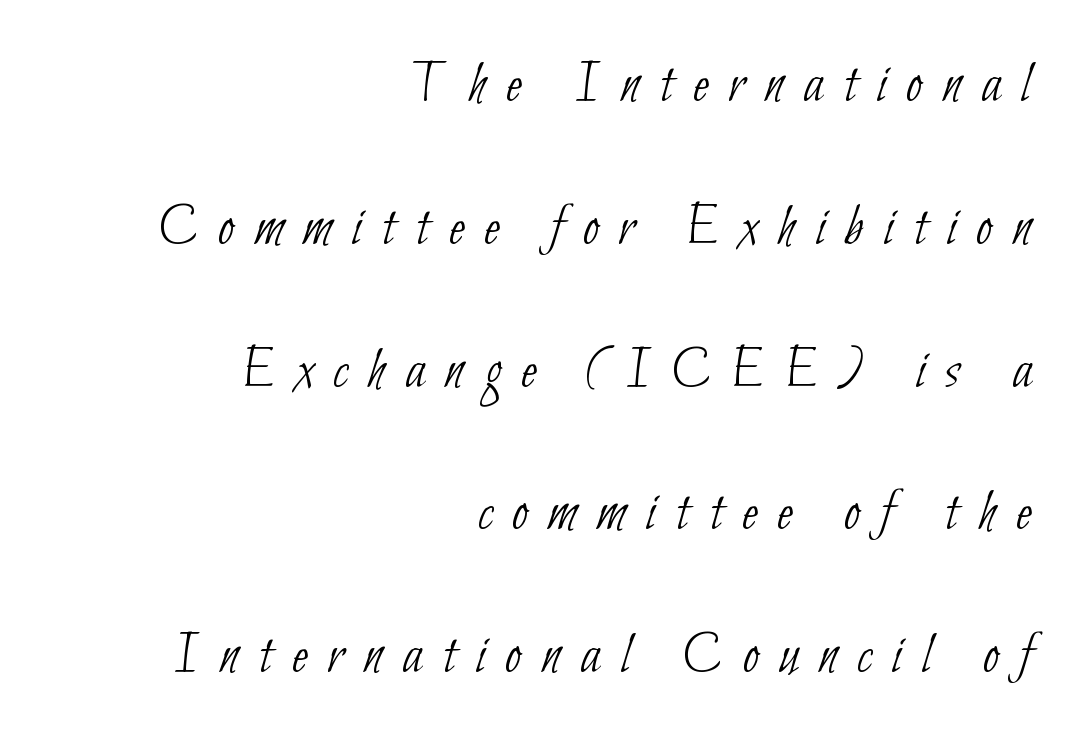
The image shows 59 px thin, condensed sans-serif type; set right-aligned, loose line spacing (2.42x), unusually wide letter spacing (+0.34 em), not underlined; low stroke contrast and a small x-height.
